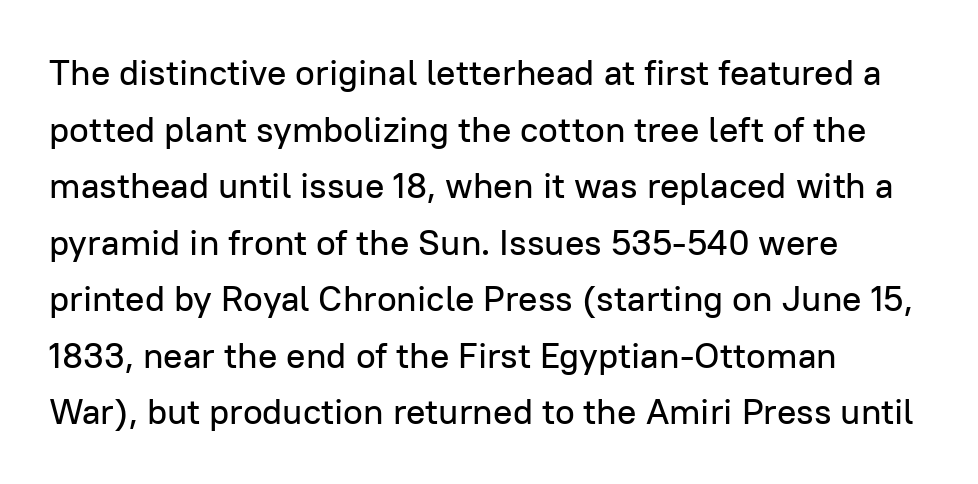
Note the varied advance widths — an 'i' is clearly narrower than an 'm'. The foot of each line stays bare and open. Check where the strokes stop: nothing finishes them off — pure sans. The lettering stays uniformly vertical, giving the passage a roman look. Spacing between characters is what you'd get straight out of the box. Leading matches the norm, producing a regular column.
